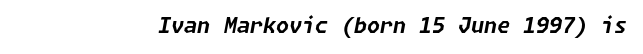
Q: Is the text bold? A: Yes.
Q: Is the text italic (slanted)? A: Yes, it leans right by about 11 degrees.
Q: Is the text underlined? A: No.
Q: Is the spacing between letters normal or unusually wide? A: Normal.
